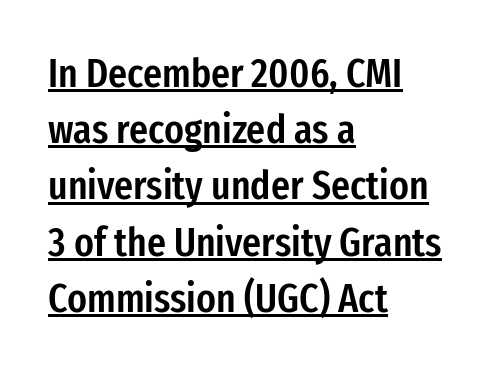
Line starts are locked; line ends wander. Typographic density is moderately raised because the face is semibold. What kind of face is this? One without serifs — a sans. Do the characters align in a grid? No, the font is proportional.
